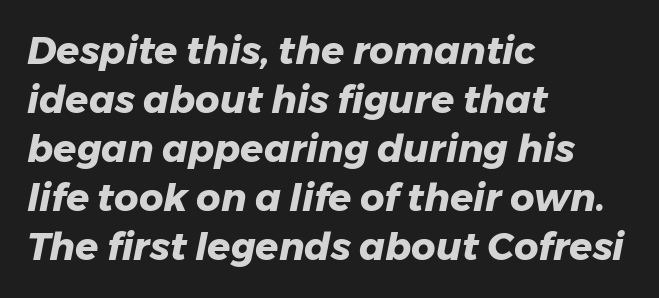
Q: Is the text bold? A: Yes.
Q: Is the text italic (slanted)? A: Yes, it leans right by about 11 degrees.
Q: Is the text underlined? A: No.
Q: How is the paragraph aligned? A: Left-aligned.
Q: Is the spacing between letters normal or unusually wide? A: Normal.
Q: Is the spacing between lines tight, normal or loose? A: Normal.
Q: Width (condensed, normal, or wide)? A: Normal.
Q: Stroke contrast? A: Low.
Q: x-height? A: Medium.
Q: Monospaced? A: No.
